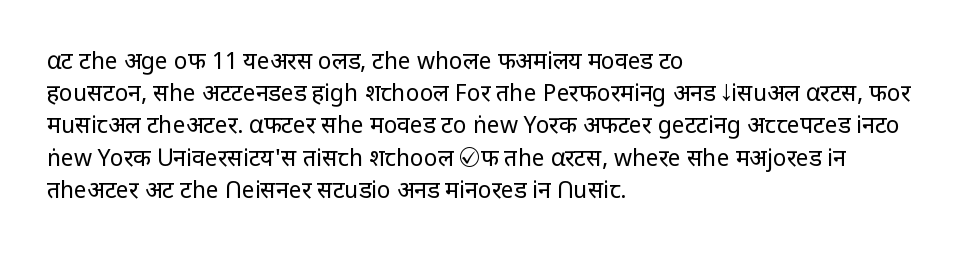
Q: Is the text bold? A: No.
Q: Is the text italic (slanted)? A: No, it is upright.
Q: Is the text underlined? A: No.
Q: How is the paragraph aligned? A: Left-aligned.
Q: Is the spacing between letters normal or unusually wide? A: Normal.
Q: Is the spacing between lines tight, normal or loose? A: Normal.
